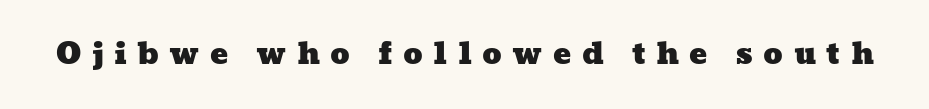
{"width": "wide", "stroke_contrast": "low", "x_height": "medium", "monospaced": "no", "underline": "no", "letter_spacing": "wide", "letter_spacing_em": 0.34, "glyph_px": 30}
